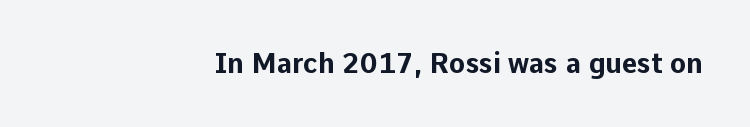
Q: Is the text bold? A: Yes.
Q: Is the text italic (slanted)? A: No, it is upright.
Q: Is the text underlined? A: No.
Q: How is the paragraph aligned? A: Right-aligned.
Q: Is the spacing between letters normal or unusually wide? A: Normal.
